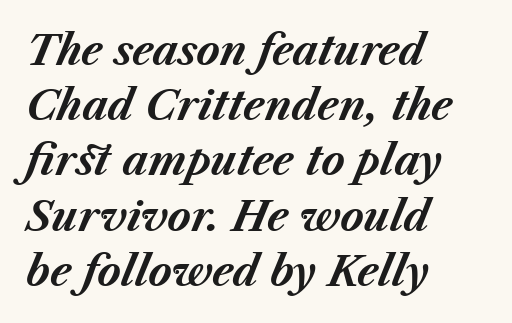
Q: Is the text bold? A: Yes.
Q: Is the text italic (slanted)? A: Yes, it leans right by about 23 degrees.
Q: Is the text underlined? A: No.
Q: How is the paragraph aligned? A: Left-aligned.
Q: Is the spacing between letters normal or unusually wide? A: Normal.
Q: Is the spacing between lines tight, normal or loose? A: Normal.
Q: Width (condensed, normal, or wide)? A: Normal.
Q: Stroke contrast? A: Medium.
Q: x-height? A: Medium.
Q: Monospaced? A: No.
